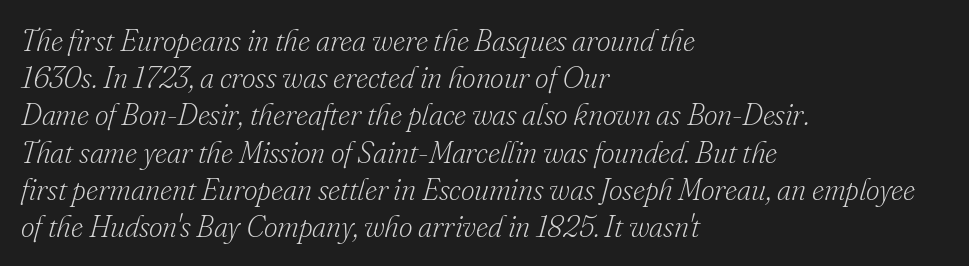
Does the type have serifs? Yes, each stem ends in a small foot. Check the space under the baseline: it is left empty. A typesetter would call this proportional, since set widths differ per character. In terms of posture, this sample is oblique. How are the letters spaced? Ordinarily, with no added tracking. All the whitespace from short lines collects on the right.
